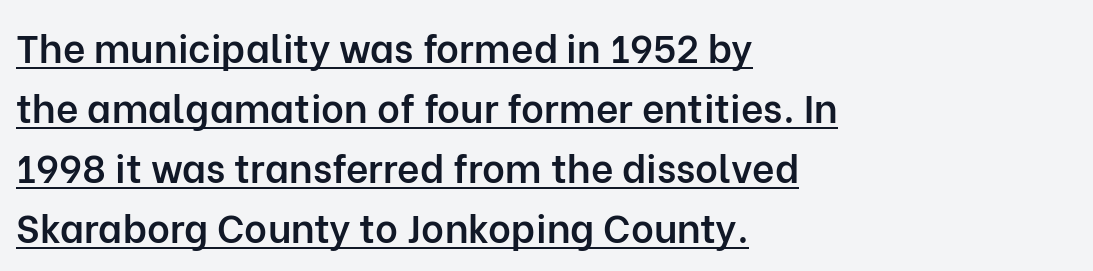
Q: Is the text bold? A: Semi-bold.
Q: Is the text italic (slanted)? A: No, it is upright.
Q: Is the typeface a serif or a sans-serif typeface? A: Sans-serif.
Q: Is the text underlined? A: Yes.
Q: How is the paragraph aligned? A: Left-aligned.
Q: Is the spacing between letters normal or unusually wide? A: Normal.
Q: Is the spacing between lines tight, normal or loose? A: Normal.
Q: Width (condensed, normal, or wide)? A: Normal.
Q: Stroke contrast? A: Low.
Q: x-height? A: Medium.
Q: Monospaced? A: No.
